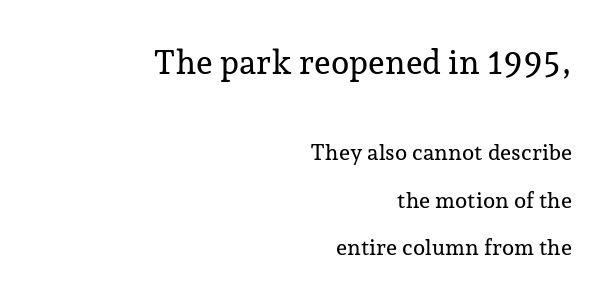
Baseline-to-baseline distance is far greater than the letter height. Type style note: has serifs. Proportional: the letters do not fall into vertical columns. Nobody drew a line under any word here. Glyph-to-glyph distance matches everyday printed text.
